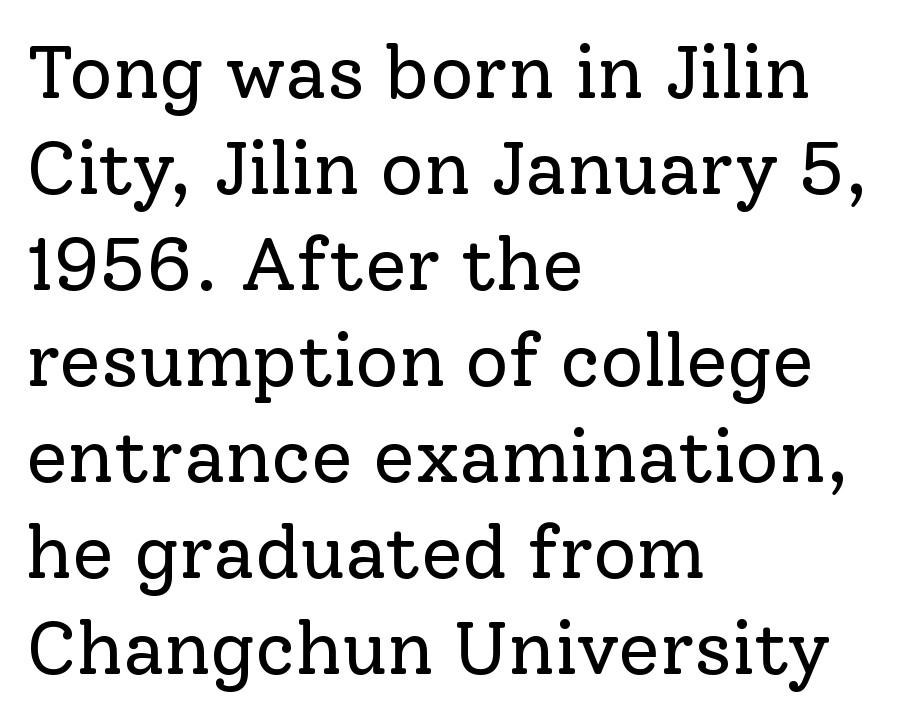
Italic: no, the glyphs are upright roman. Do the characters align in a grid? No, the font is proportional. Each word holds together tightly as a unit, with standard inter-letter gaps. Serif or sans? Serif — the stroke terminals have little feet. A clean baseline with only descenders dipping below it.
